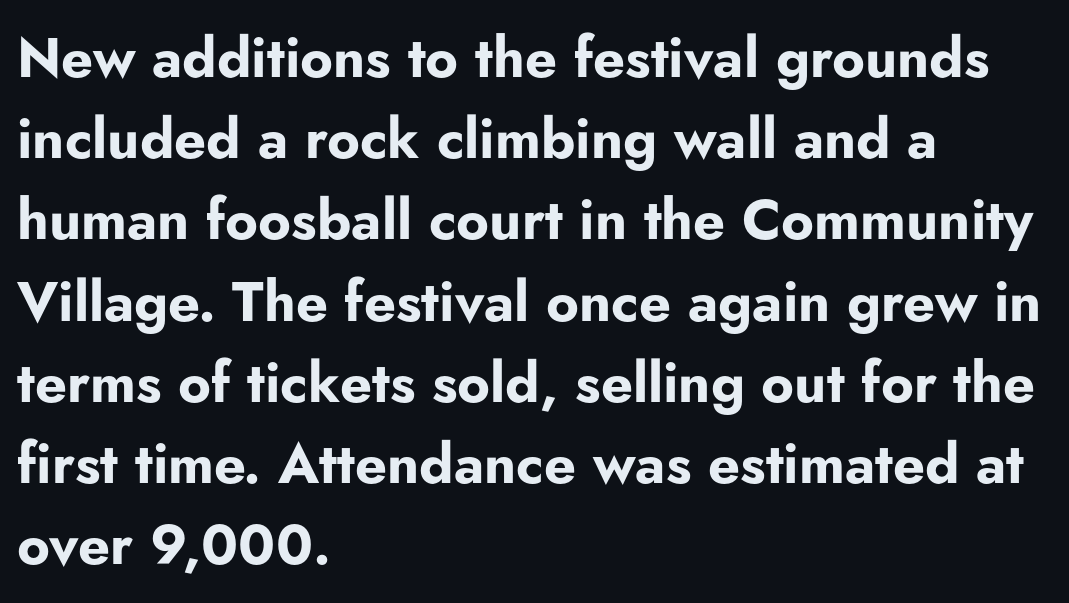
One glance says typical: line gaps are just what's usual. In terms of posture, this sample is upright. The rendering uses natural spacing where letterforms have individual widths. Left-aligned paragraph, ragged on the right. Check under the words: just untouched page.
